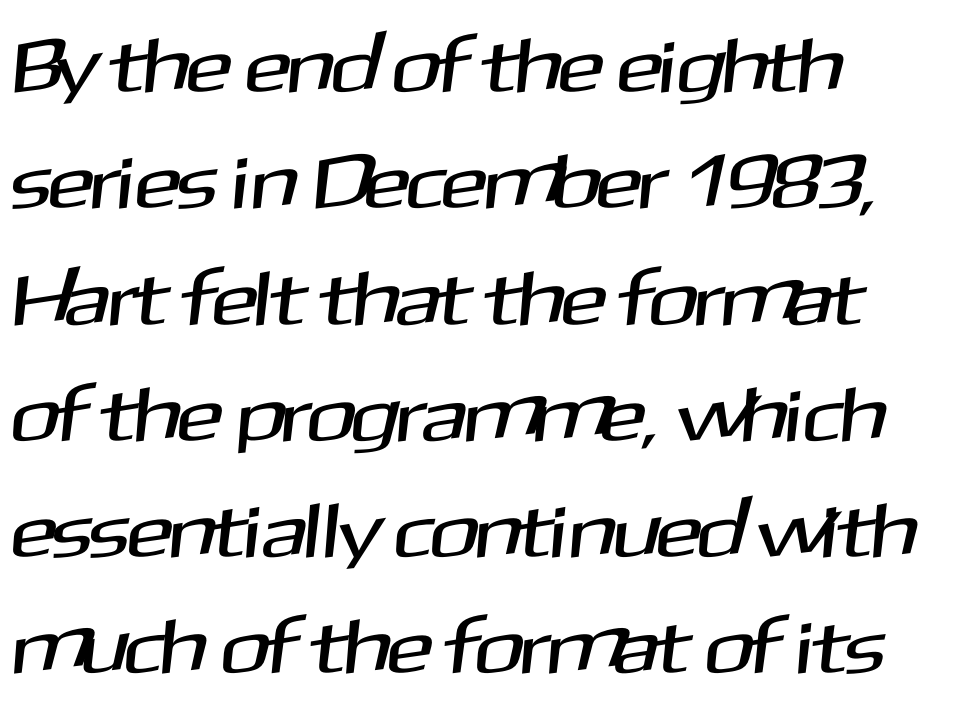
Lines of text with bare space underneath. Unlike a traditional serif, this face leaves its strokes unadorned. All the whitespace from short lines collects on the right. The rows are spaced the way most documents space them. The letters advance in unequal steps, a hallmark of proportional type.
